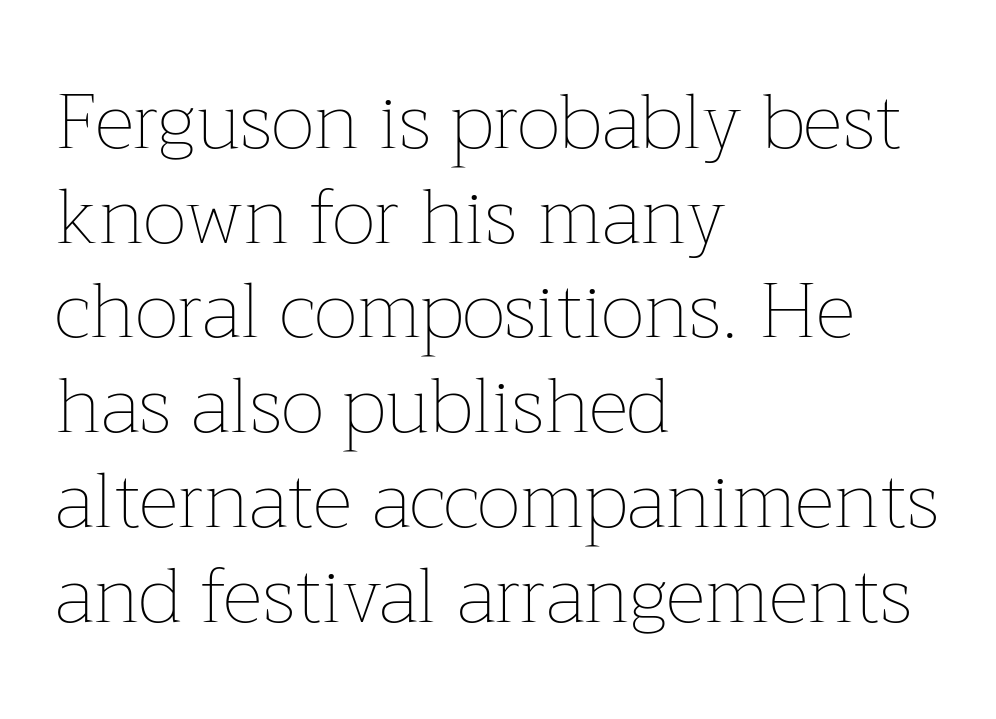
The image shows 77 px thin type, upright; set left-aligned, line spacing 1.23x, normal letter spacing, not underlined; low stroke contrast and a medium x-height.
